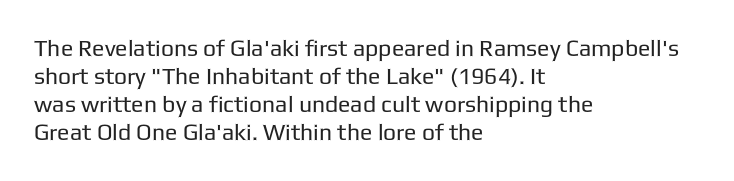
The image shows 23 px text type, upright; set left-aligned, line spacing 1.22x, normal letter spacing, not underlined.
